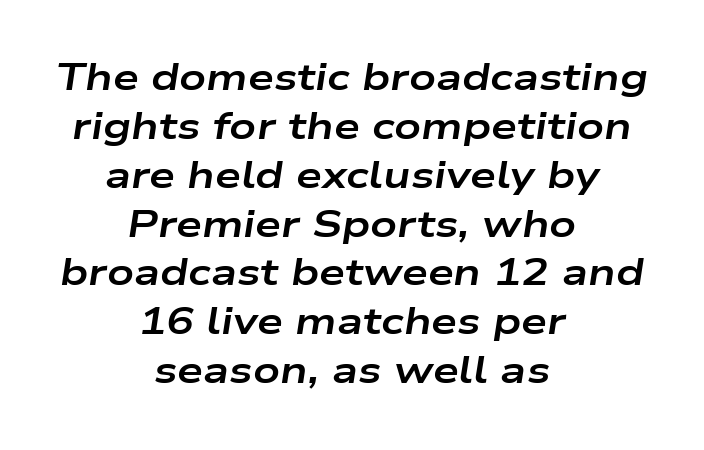
This sample uses plain, unmodified letter spacing. An italicized treatment has been applied to the whole sample. I'd describe the lettering as bold — thick and assertive. Underline: absent. In CSS terms this would be text-align: center. Varying glyph widths throughout — classic text-font behaviour.
